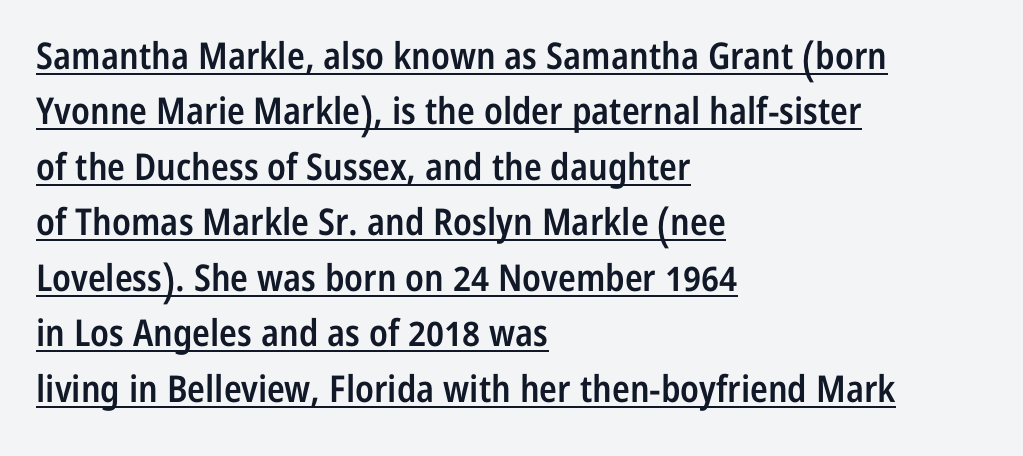
{"serif": "no", "italic": "no", "bold": "semi", "weight": "semibold", "width": "condensed", "stroke_contrast": "low", "x_height": "medium", "monospaced": "no", "underline": "yes", "align": "left", "line_spacing": "normal", "line_spacing_ratio": 1.5, "letter_spacing": "normal", "letter_spacing_em": 0.0, "glyph_px": 37}
